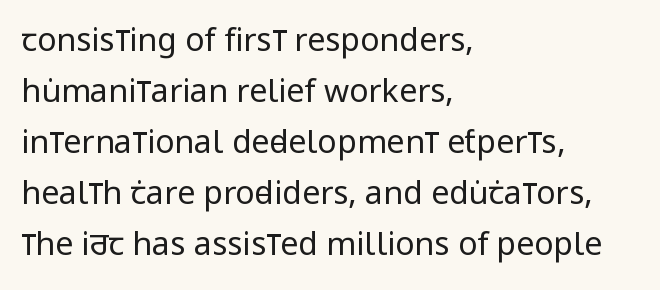
Q: Is the text bold? A: No.
Q: Is the text italic (slanted)? A: No, it is upright.
Q: Is the typeface a serif or a sans-serif typeface? A: Sans-serif.
Q: Is the text underlined? A: No.
Q: How is the paragraph aligned? A: Left-aligned.
Q: Is the spacing between letters normal or unusually wide? A: Normal.
Q: Is the spacing between lines tight, normal or loose? A: Normal.
Q: Width (condensed, normal, or wide)? A: Condensed.
Q: Stroke contrast? A: Low.
Q: x-height? A: Large.
Q: Monospaced? A: No.
